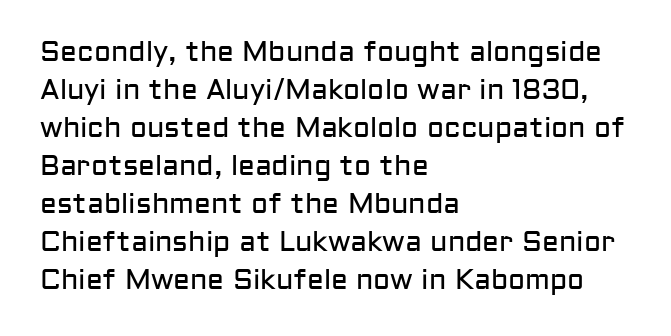
Q: Is the text bold? A: No.
Q: Is the text italic (slanted)? A: No, it is upright.
Q: Is the typeface a serif or a sans-serif typeface? A: Sans-serif.
Q: Is the text underlined? A: No.
Q: How is the paragraph aligned? A: Left-aligned.
Q: Is the spacing between letters normal or unusually wide? A: Normal.
Q: Is the spacing between lines tight, normal or loose? A: Normal.
Q: Width (condensed, normal, or wide)? A: Normal.
Q: Stroke contrast? A: Low.
Q: x-height? A: Medium.
Q: Monospaced? A: No.
